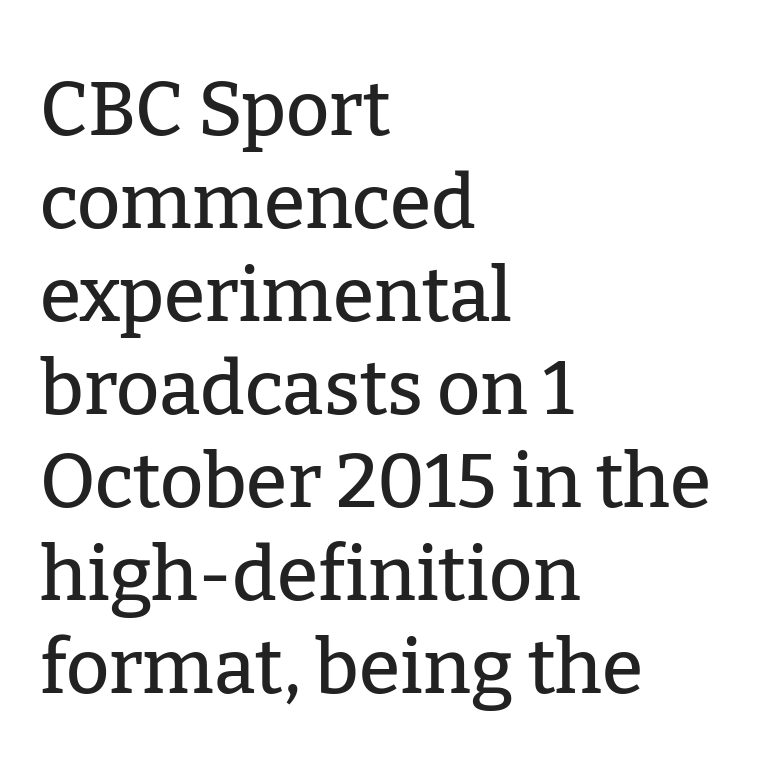
{"serif": "yes", "italic": "no", "width": "normal", "stroke_contrast": "low", "x_height": "medium", "monospaced": "no", "underline": "no", "align": "left", "line_spacing_ratio": 1.24, "letter_spacing": "normal", "letter_spacing_em": 0.0, "glyph_px": 75}
